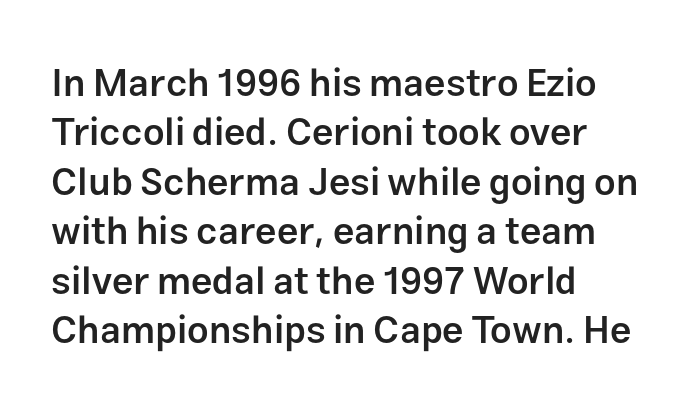
These lines sit exactly where default settings would place them. A typesetter would label this face a sans. Only glyphs here, with clear space below each row. Look at the tracking — it's just the regular setting, nothing added. Summary of weight: moderately heavy, a semibold.
